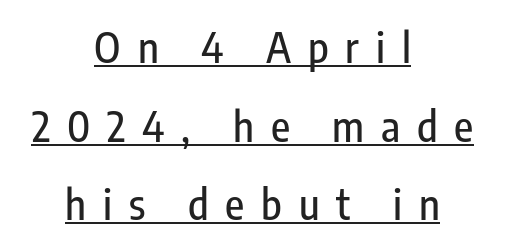
The image shows 42 px condensed sans-serif type, upright; set centered, line spacing 1.87x, unusually wide letter spacing (+0.4 em), underlined; low stroke contrast and a medium x-height.
